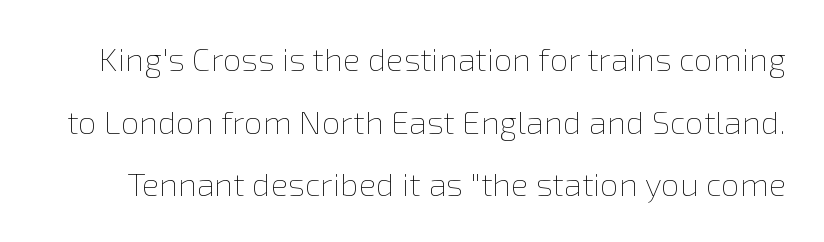
Default kerning and tracking; the words read as compact shapes. No heavy texture on the line: the type isn't bold. Is this a fixed-width face? No — the glyphs have proportional, varying widths. How would I describe the line gaps? Wide and relaxed. Ordinary non-slanted type is in use. No word sits above an underline.
